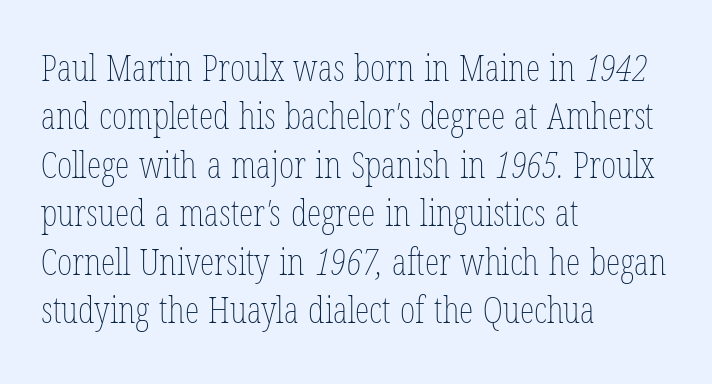
Heaviness? Minimal to ordinary, like unemphasized prose. The paragraph has a hard left edge and a soft right edge. Bare-footed words on every line. Each word holds together tightly as a unit, with standard inter-letter gaps. Compared with typical paragraphs, the rows here are spaced about the same.
